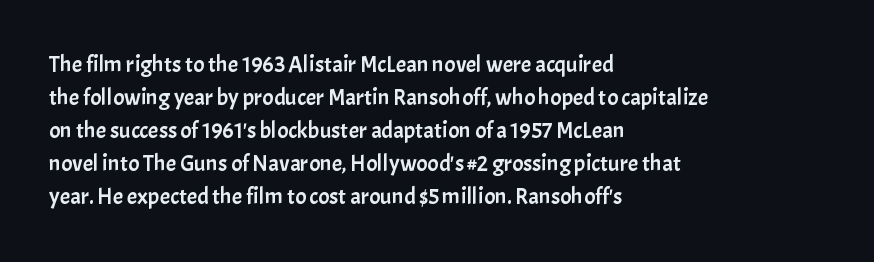
The block of text has a typical density, with ordinary space between rows. Tracking here is standard; glyphs follow each other at the usual distance. The strip under each line holds only bare page. The lettering holds an erect, upright posture throughout. Teacher's note: observe the even left margin — that is flush-left alignment.
